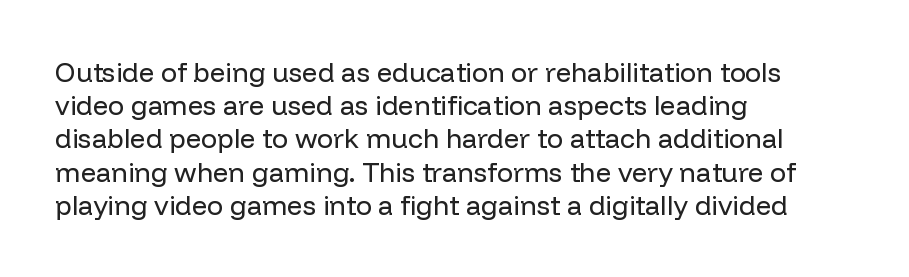
The image shows 27 px text type, upright; set left-aligned, line spacing 1.23x, normal letter spacing, not underlined.
